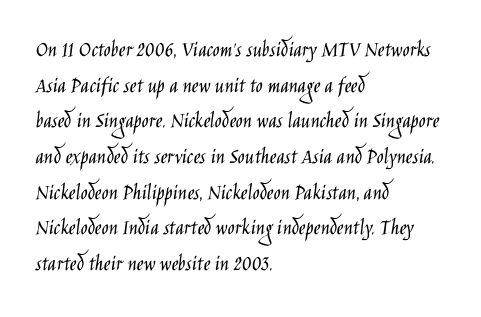
{"bold": "no", "underline": "no", "align": "left", "line_spacing": "normal", "line_spacing_ratio": 1.55, "letter_spacing": "normal", "letter_spacing_em": 0.0, "glyph_px": 23}
